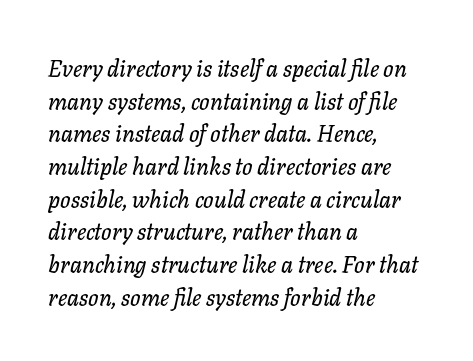
Normally led — the rows are evenly, conventionally spaced. Rule under the text: the space is simply empty. Reading down the block, your eye returns to a fixed left position each line. This sample uses plain, unmodified letter spacing. Characters are canted at an angle relative to the baseline's perpendicular.
